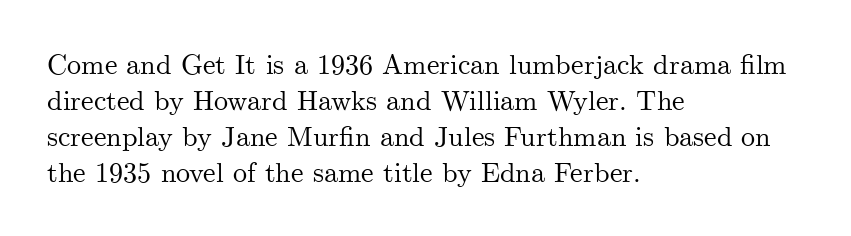
Here the glyphs are tracked normally, forming tight word shapes. The string is rendered with underlining switched off. Observe the serifs anchoring each vertical stroke in this sample. The paragraph has a hard left edge and a soft right edge.
